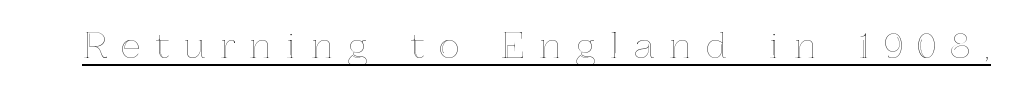
Q: Is the text italic (slanted)? A: No, it is upright.
Q: Is the text underlined? A: Yes.
Q: Is the spacing between letters normal or unusually wide? A: Unusually wide.
Q: Width (condensed, normal, or wide)? A: Normal.
Q: x-height? A: Medium.
Q: Monospaced? A: No.
